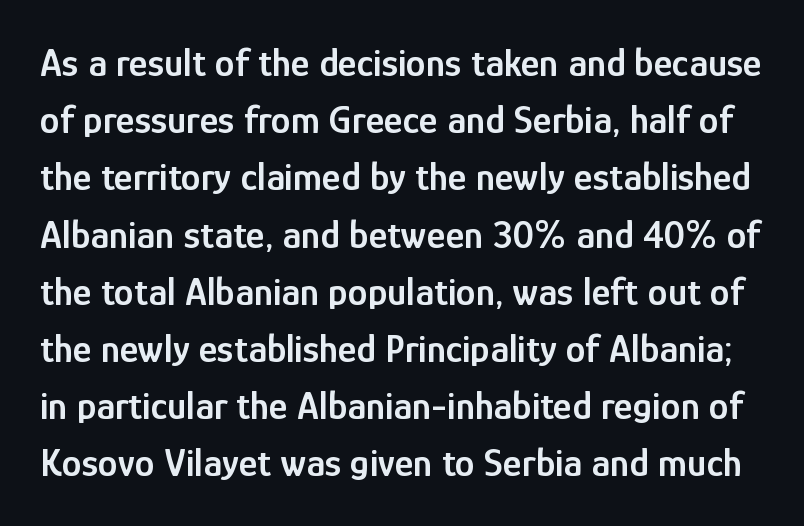
The image shows 40 px semibold, condensed sans-serif type, upright; set normal line spacing (1.43x), normal letter spacing, not underlined; low stroke contrast and a medium x-height.
